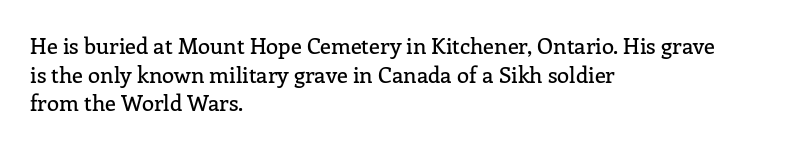
The image shows 22 px text type, upright; set left-aligned, normal line spacing (1.3x), normal letter spacing, not underlined.
